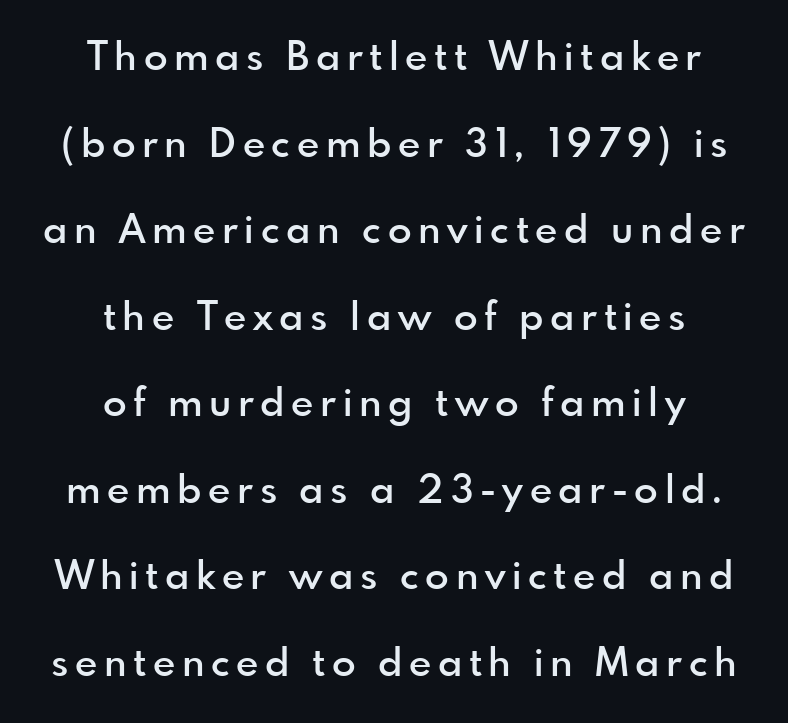
The image shows 39 px semibold sans-serif type, upright; set centered, loose line spacing (2.22x), not underlined; a small x-height.
